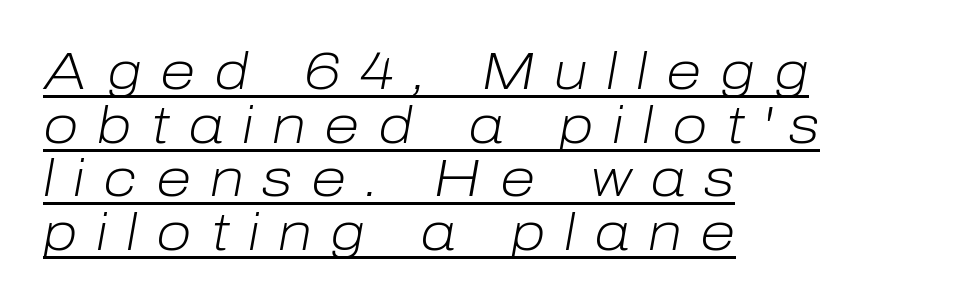
The image shows 52 px light type, italic (leaning right); set left-aligned, tight line spacing (1.03x), unusually wide letter spacing (+0.36 em), underlined; low stroke contrast and a medium x-height.
